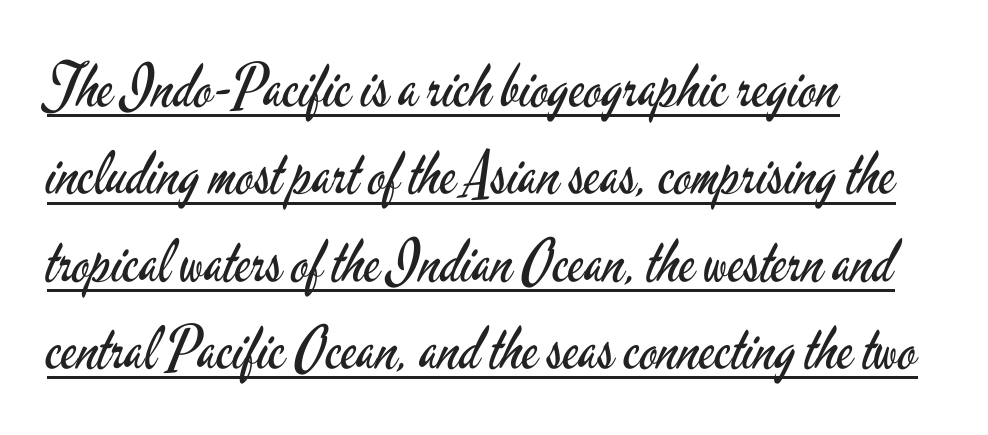
The image shows 59 px regular-weight, condensed sans-serif type; set left-aligned, normal line spacing (1.48x), normal letter spacing, underlined; low stroke contrast and a small x-height.
